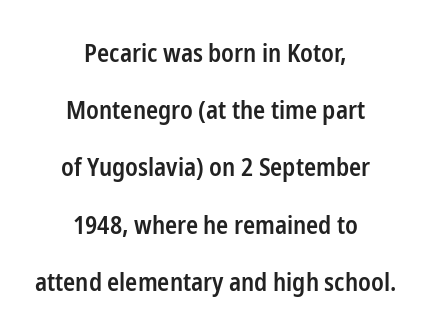
Q: Is the text bold? A: Semi-bold.
Q: Is the text italic (slanted)? A: No, it is upright.
Q: Is the text underlined? A: No.
Q: How is the paragraph aligned? A: Centered.
Q: Is the spacing between letters normal or unusually wide? A: Normal.
Q: Is the spacing between lines tight, normal or loose? A: Loose.
